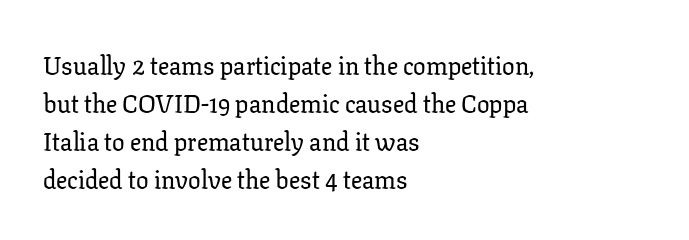
The image shows 25 px text type, upright; set left-aligned, normal line spacing (1.52x), normal letter spacing, not underlined.
